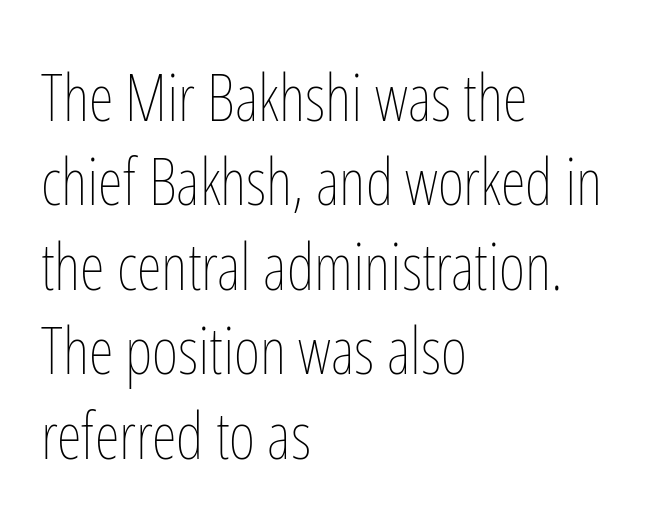
The image shows 64 px thin, condensed type, upright; set left-aligned, normal line spacing (1.32x), normal letter spacing, not underlined; low stroke contrast and a medium x-height.
